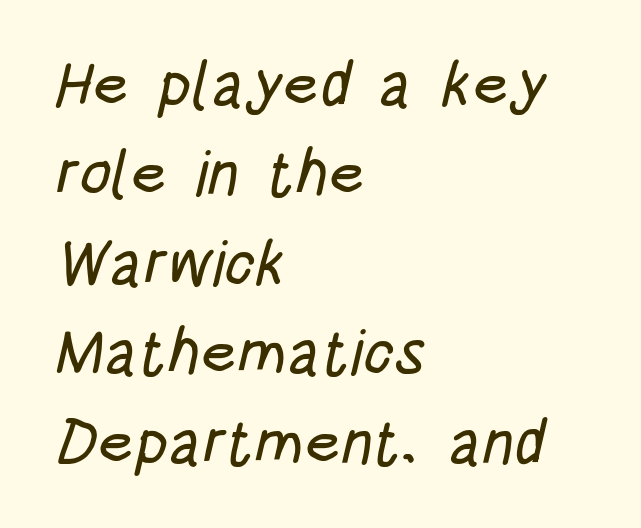
{"serif": "no", "width": "condensed", "stroke_contrast": "low", "x_height": "large", "monospaced": "no", "underline": "no", "align": "left", "line_spacing": "normal", "line_spacing_ratio": 1.42, "letter_spacing": "normal", "letter_spacing_em": 0.0, "glyph_px": 63}
